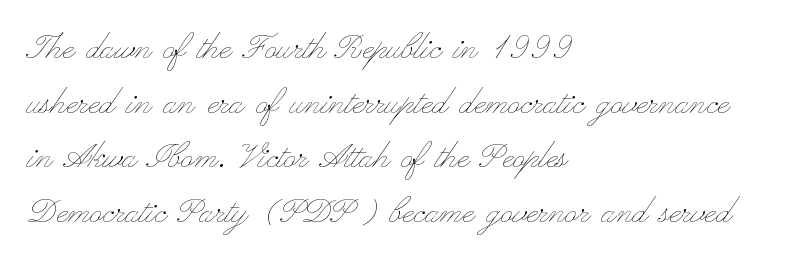
Q: Is the text bold? A: No.
Q: Is the text italic (slanted)? A: Yes.
Q: Is the text underlined? A: No.
Q: How is the paragraph aligned? A: Left-aligned.
Q: Is the spacing between letters normal or unusually wide? A: Normal.
Q: Is the spacing between lines tight, normal or loose? A: Normal.
Q: Width (condensed, normal, or wide)? A: Wide.
Q: Stroke contrast? A: Low.
Q: x-height? A: Small.
Q: Monospaced? A: No.
